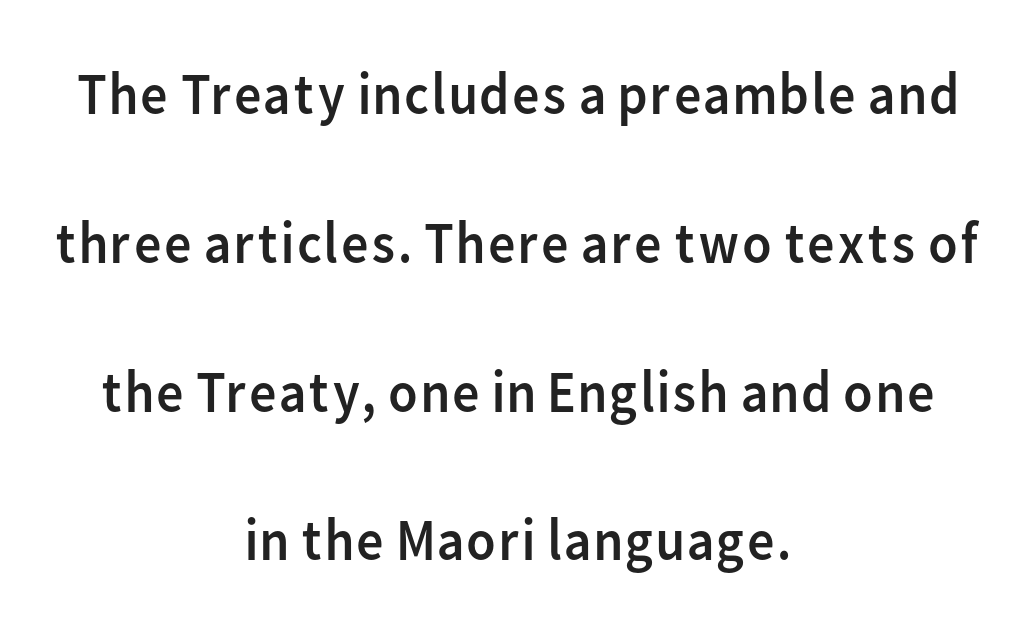
Note: no serifs on the glyphs. Both edges are ragged and mirror each other, which tells us the setting is centered. The space between consecutive lines is lavish. Quick note: not italic, upright. Bare-footed words on every line.
